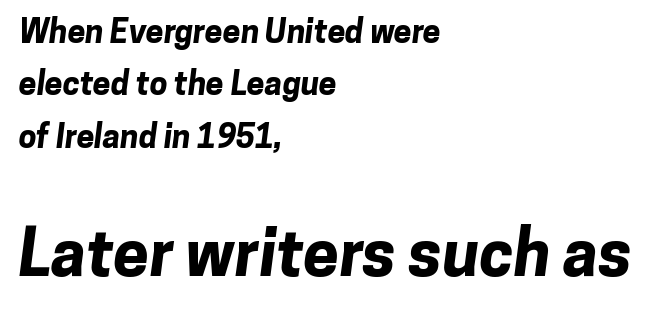
{"serif": "no", "bold": "yes", "weight": "bold", "width": "normal", "stroke_contrast": "low", "x_height": "medium", "monospaced": "no", "underline": "no", "align": "left", "line_spacing": "normal", "line_spacing_ratio": 1.64, "letter_spacing": "normal", "letter_spacing_em": 0.0, "larger_block": "second", "size_ratio": 2.0, "glyph_px": 64}
